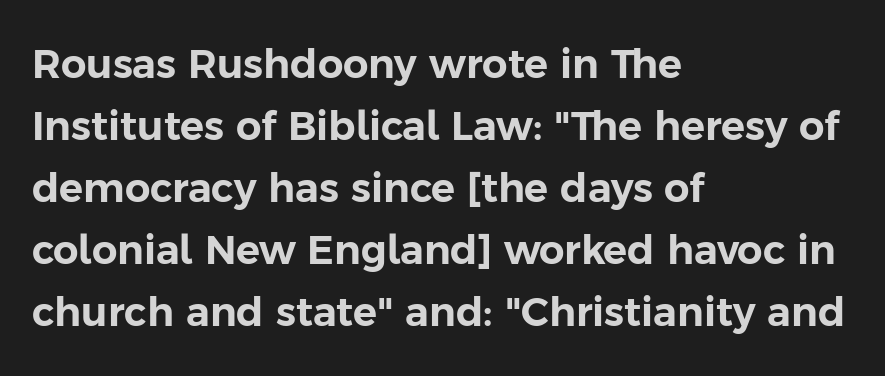
The image shows 40 px sans-serif type, upright; set left-aligned, normal line spacing (1.55x), normal letter spacing, not underlined; low stroke contrast and a medium x-height.
